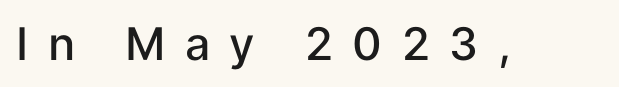
{"serif": "no", "italic": "no", "bold": "semi", "weight": "semibold", "width": "normal", "stroke_contrast": "low", "x_height": "medium", "monospaced": "no", "underline": "no", "letter_spacing": "wide", "letter_spacing_em": 0.43, "glyph_px": 45}
